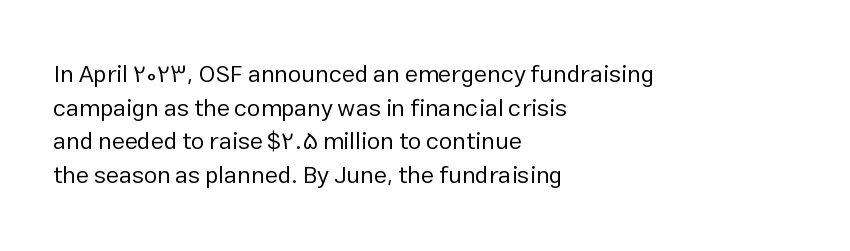
Does the copy run flush right? No — it runs flush left. Does extra space separate the letters? No, they use regular spacing. The letters look calm and open, with moderate or lighter stems. Beneath every word, the page is bare. Normally led — the rows are evenly, conventionally spaced.
